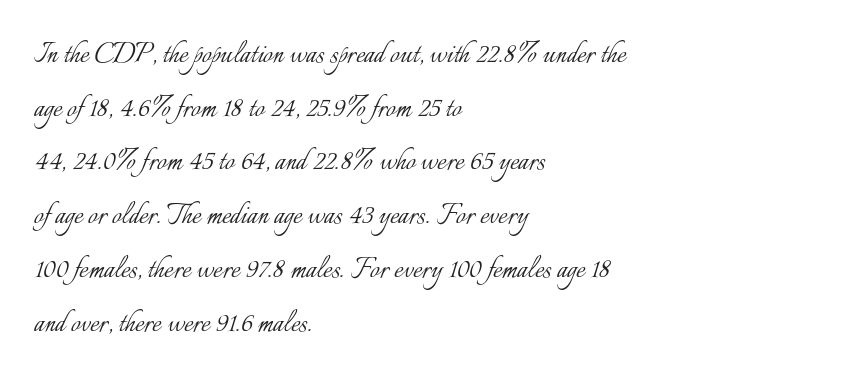
The image shows 34 px light type; set left-aligned, normal line spacing (1.58x), normal letter spacing, not underlined; low stroke contrast and a small x-height.
